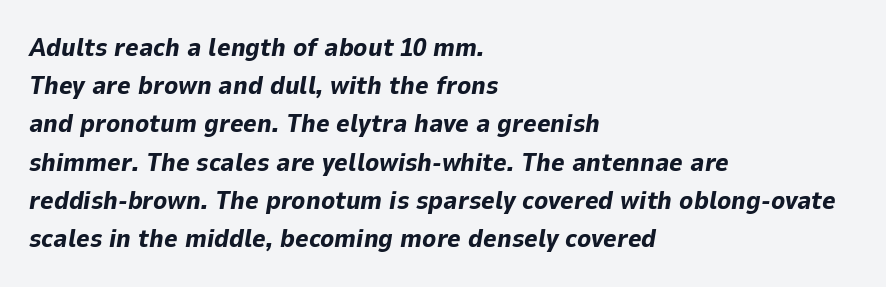
Q: Is the text bold? A: Yes.
Q: Is the text italic (slanted)? A: Yes, it leans right by about 9 degrees.
Q: Is the text underlined? A: No.
Q: How is the paragraph aligned? A: Left-aligned.
Q: Is the spacing between letters normal or unusually wide? A: Normal.
Q: Is the spacing between lines tight, normal or loose? A: Normal.
